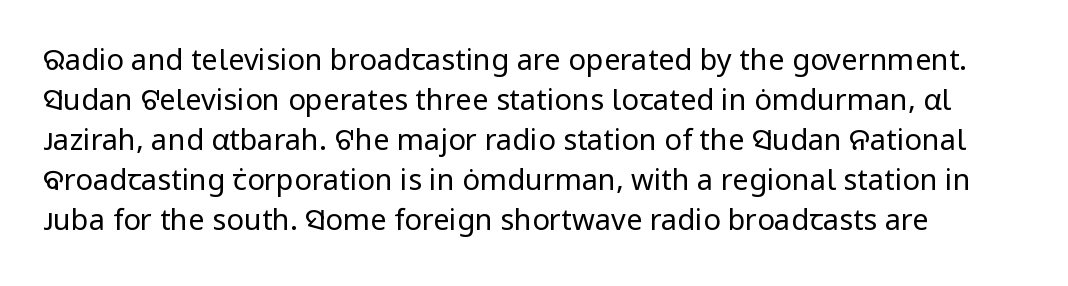
A typesetter would mark this as roman, not italic. The characters are drawn with everyday or finer stroke widths. The designer went with a sans here, leaving each stem footless. Students, note that the glyphs here touch the page at normal intervals. Do the characters align in a grid? No, the font is proportional. The rendering uses a moderate line-height, typical for paragraphs.
